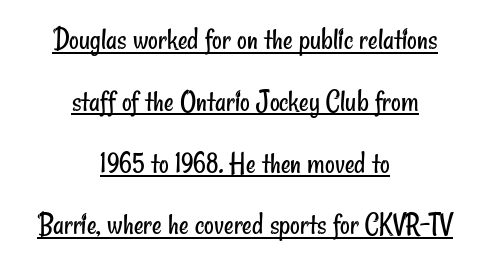
Regarding serifs, this sample does without them. Stems and bowls with no extra thickness — not bold. Check the space under the baseline: a stroke is drawn there. The passage shown is typed in a proportional face where columns would drift. Letter spacing: default.
